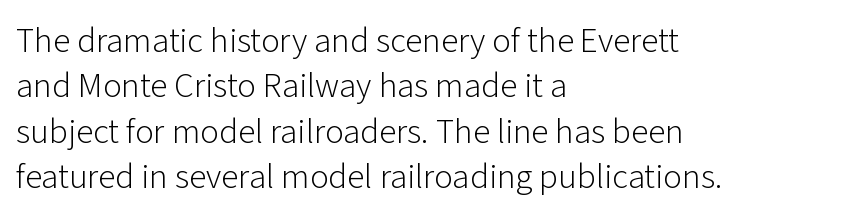
The cut favours lightness, reaching ordinary text weight at its darkest. The type is set solid horizontally, with unmodified tracking. You can tell from the bare stems that sans-serif type was used. Beneath every word, the page is bare. The letters advance in unequal steps, a hallmark of proportional type. Quick note: interline space is typical.
